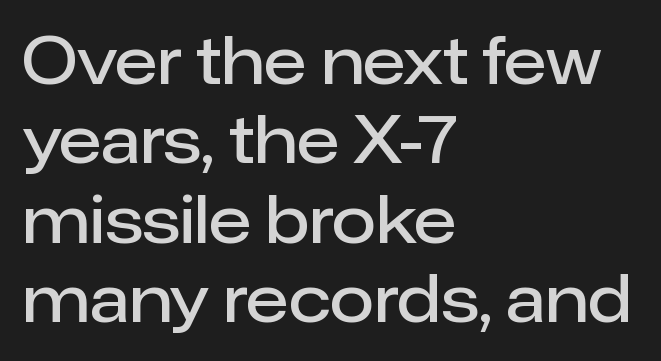
Proportional: the letters do not fall into vertical columns. Moderately thickened strokes mark this as semibold type. The text block is weighted toward the left margin, trailing off unevenly rightward. You can tell from the bare stems that sans-serif type was used. The lettering stays uniformly vertical, giving the passage a roman look.
